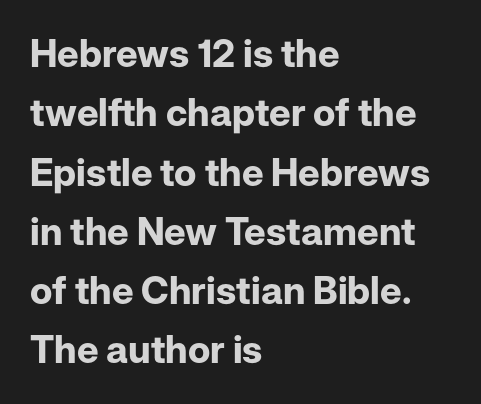
Q: Is the text bold? A: Yes.
Q: Is the text italic (slanted)? A: No, it is upright.
Q: Is the typeface a serif or a sans-serif typeface? A: Sans-serif.
Q: Is the text underlined? A: No.
Q: How is the paragraph aligned? A: Left-aligned.
Q: Is the spacing between letters normal or unusually wide? A: Normal.
Q: Is the spacing between lines tight, normal or loose? A: Normal.
Q: Width (condensed, normal, or wide)? A: Normal.
Q: Stroke contrast? A: Low.
Q: x-height? A: Medium.
Q: Monospaced? A: No.
